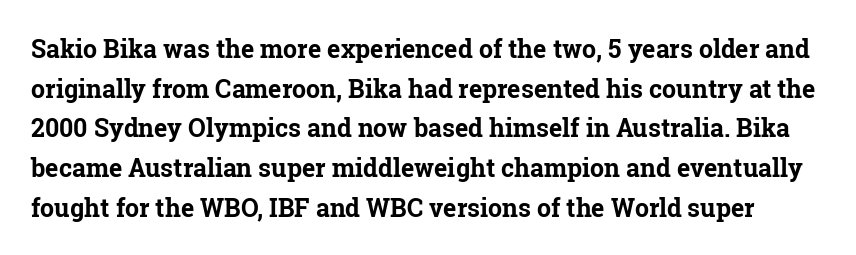
Q: Is the text bold? A: Yes.
Q: Is the text italic (slanted)? A: No, it is upright.
Q: Is the text underlined? A: No.
Q: Is the spacing between letters normal or unusually wide? A: Normal.
Q: Is the spacing between lines tight, normal or loose? A: Normal.
